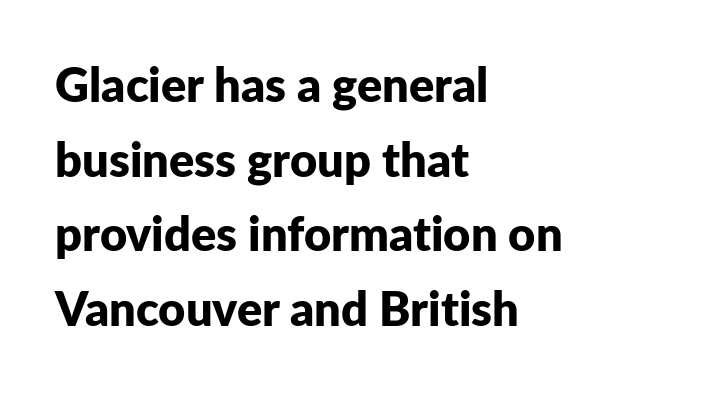
The image shows 47 px bold sans-serif type, upright; set left-aligned, normal line spacing (1.59x), normal letter spacing, not underlined; low stroke contrast and a medium x-height.
